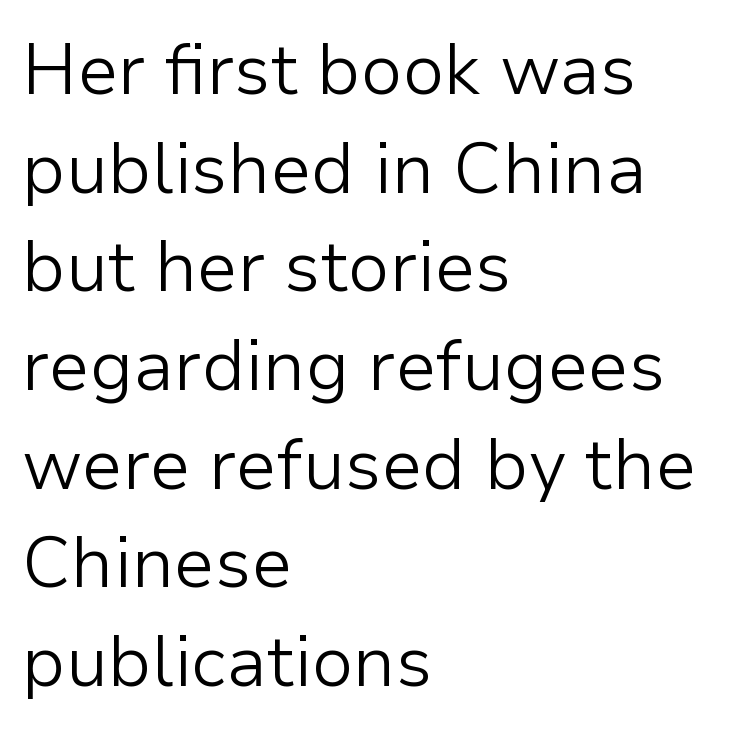
The image shows 71 px light sans-serif type, upright; set left-aligned, normal line spacing (1.39x), normal letter spacing, not underlined; low stroke contrast and a medium x-height.
